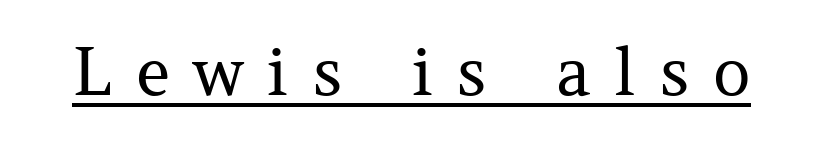
{"serif": "yes", "italic": "no", "bold": "no", "weight": "regular", "width": "normal", "stroke_contrast": "medium", "x_height": "medium", "monospaced": "no", "underline": "yes", "letter_spacing": "wide", "letter_spacing_em": 0.35, "glyph_px": 66}
